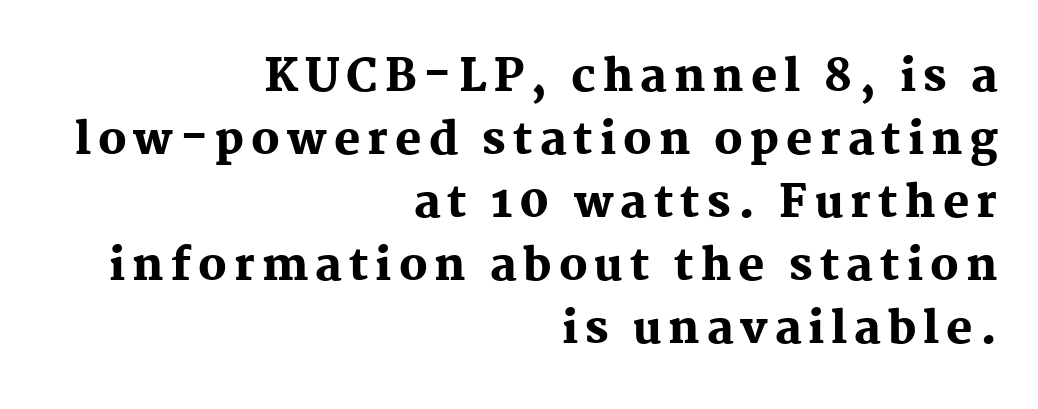
{"serif": "yes", "italic": "no", "bold": "yes", "weight": "heavy", "width": "normal", "stroke_contrast": "medium", "x_height": "medium", "monospaced": "no", "underline": "no", "align": "right", "line_spacing": "normal", "line_spacing_ratio": 1.43, "glyph_px": 44}
